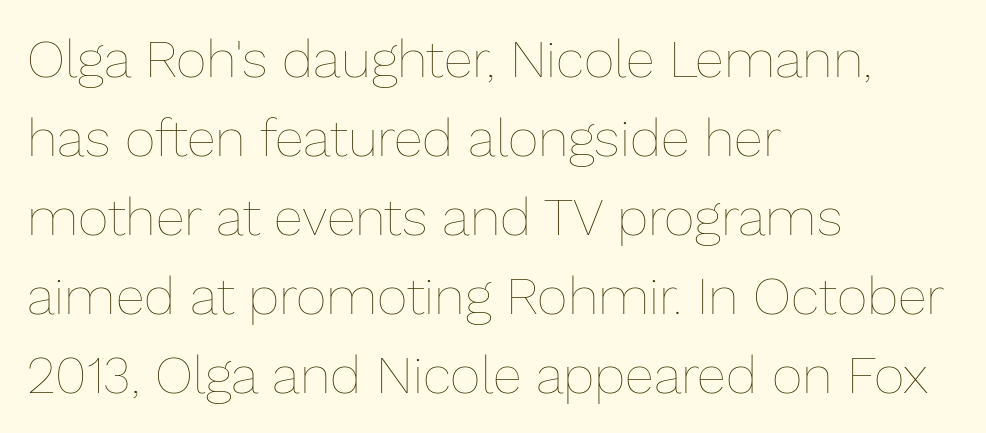
The image shows 53 px thin type, upright; set left-aligned, normal line spacing (1.49x), normal letter spacing, not underlined; low stroke contrast and a medium x-height.
